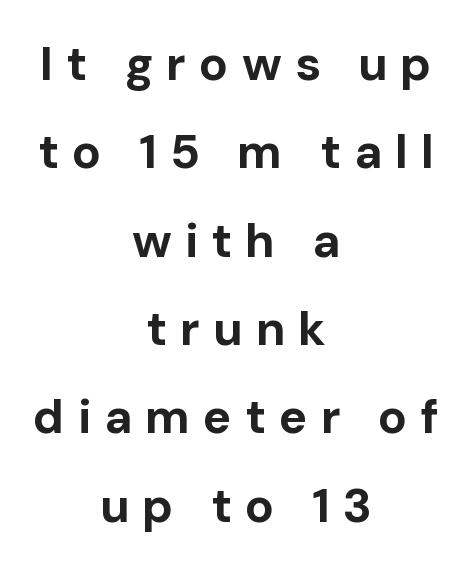
The image shows 48 px bold sans-serif type, upright; set centered, line spacing 1.84x, unusually wide letter spacing (+0.27 em), not underlined; low stroke contrast and a medium x-height.
